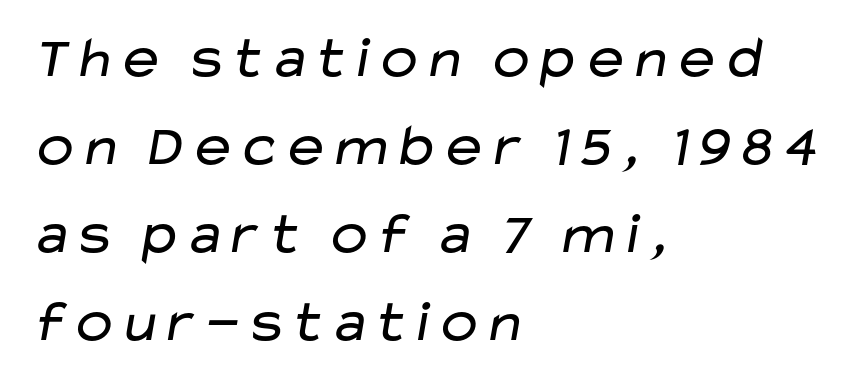
The image shows 59 px regular-weight, wide sans-serif type; set left-aligned, normal line spacing (1.49x), normal letter spacing, not underlined; low stroke contrast and a medium x-height.
